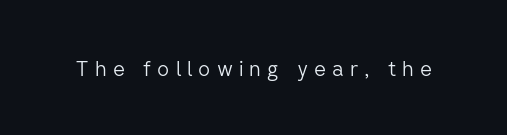
{"italic": "no", "bold": "no", "underline": "no", "letter_spacing": "wide", "letter_spacing_em": 0.29, "glyph_px": 21}
